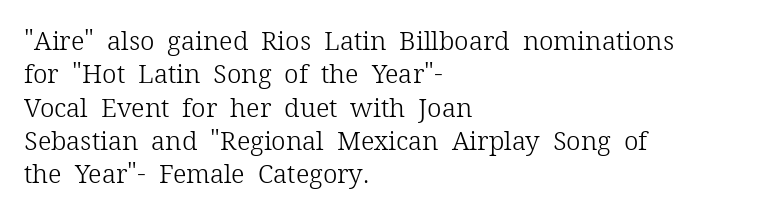
{"italic": "no", "bold": "no", "underline": "no", "align": "left", "line_spacing": "normal", "line_spacing_ratio": 1.28, "letter_spacing": "normal", "letter_spacing_em": 0.0, "glyph_px": 26}
